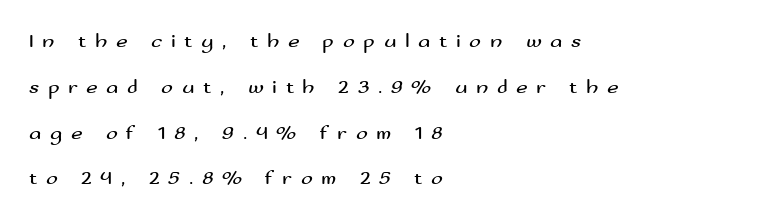
The image shows 20 px text type, upright; set left-aligned, loose line spacing (2.29x), unusually wide letter spacing (+0.43 em), not underlined.
